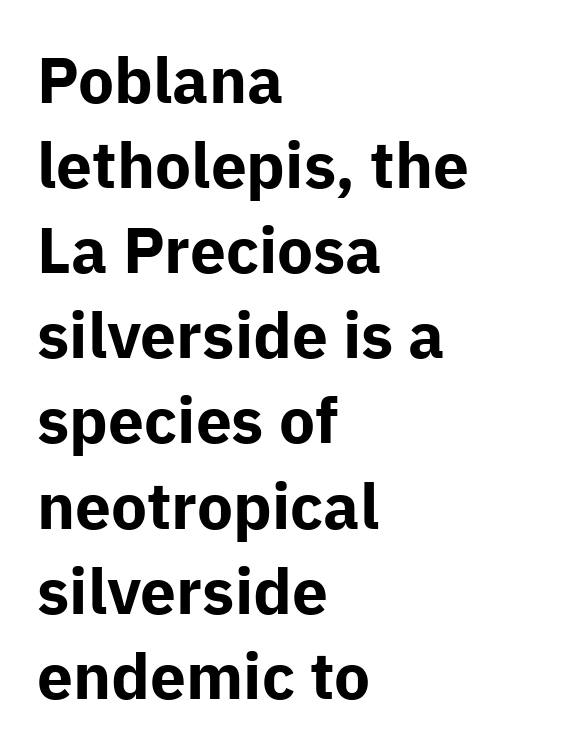
Q: Is the text bold? A: Yes.
Q: Is the text italic (slanted)? A: No, it is upright.
Q: Is the typeface a serif or a sans-serif typeface? A: Sans-serif.
Q: Is the text underlined? A: No.
Q: How is the paragraph aligned? A: Left-aligned.
Q: Is the spacing between letters normal or unusually wide? A: Normal.
Q: Is the spacing between lines tight, normal or loose? A: Normal.
Q: Width (condensed, normal, or wide)? A: Normal.
Q: Stroke contrast? A: Low.
Q: x-height? A: Medium.
Q: Monospaced? A: No.
